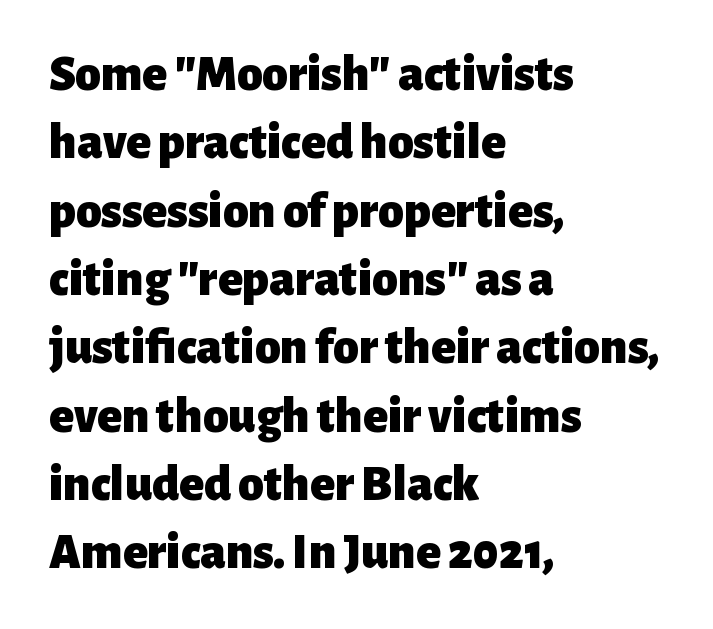
This is the regular roman posture of the typeface. Descenders are the only things crossing below the line. The face used here is proportionally spaced, like ordinary book or web type. Emphasis by weight is at full strength: bold. Leftover space on each line is placed entirely after the last word.
